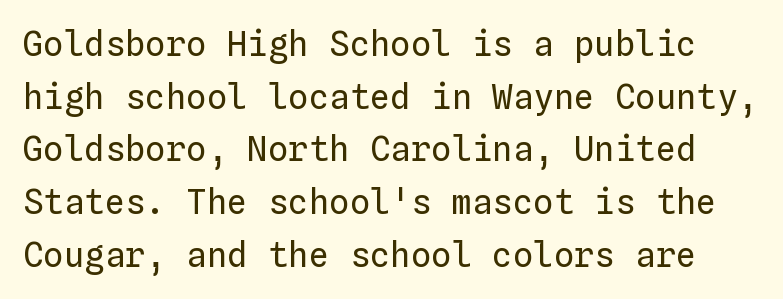
Q: Is the text bold? A: No.
Q: Is the text italic (slanted)? A: No, it is upright.
Q: Is the text underlined? A: No.
Q: Is the spacing between letters normal or unusually wide? A: Normal.
Q: Is the spacing between lines tight, normal or loose? A: Normal.
Q: Width (condensed, normal, or wide)? A: Normal.
Q: Stroke contrast? A: Low.
Q: x-height? A: Medium.
Q: Monospaced? A: Yes.
